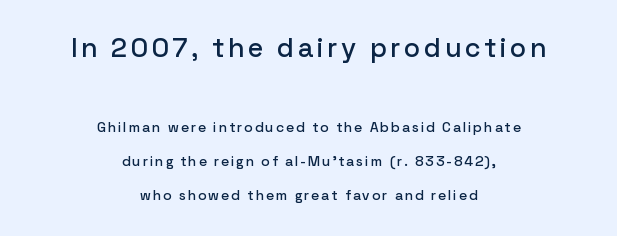
Q: Is the text italic (slanted)? A: No, it is upright.
Q: Is the text underlined? A: No.
Q: How is the paragraph aligned? A: Centered.
Q: Is the spacing between lines tight, normal or loose? A: Loose.
Q: Which block of text is set in a larger size, the first (top) or the second (bottom)? A: The first (top) one.
